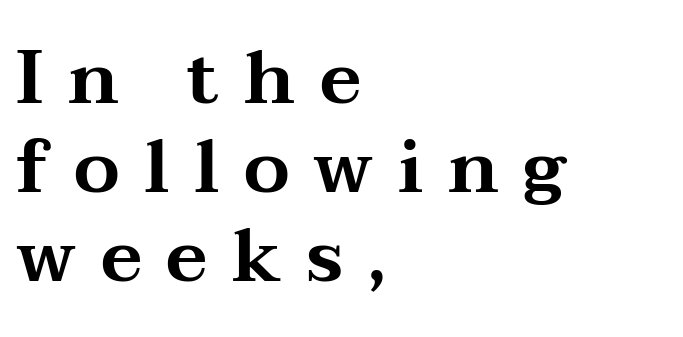
{"serif": "yes", "italic": "no", "width": "wide", "stroke_contrast": "medium", "x_height": "medium", "monospaced": "no", "underline": "no", "align": "left", "line_spacing_ratio": 1.2, "letter_spacing": "wide", "letter_spacing_em": 0.33, "glyph_px": 74}
